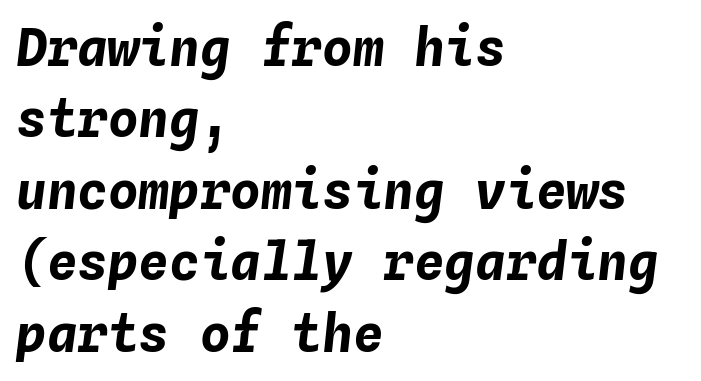
The gaps between neighbouring characters are ordinary and unremarkable. In terms of leading, this rendering sits right in the middle. The specimen omits any rule beneath the text block's lines. The font is running at its bold setting.
